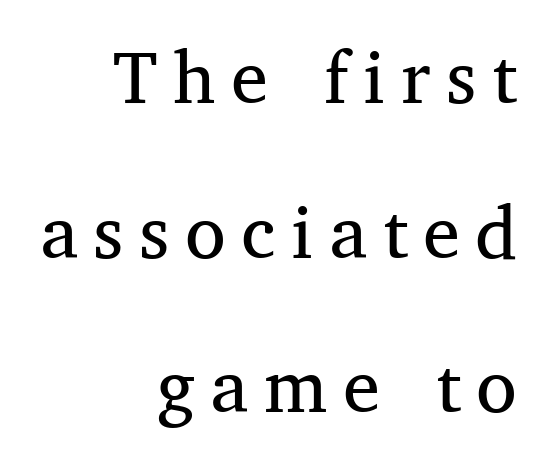
Q: Is the text bold? A: No.
Q: Is the text italic (slanted)? A: No, it is upright.
Q: Is the typeface a serif or a sans-serif typeface? A: Serif.
Q: Is the text underlined? A: No.
Q: How is the paragraph aligned? A: Right-aligned.
Q: Is the spacing between letters normal or unusually wide? A: Unusually wide.
Q: Is the spacing between lines tight, normal or loose? A: Loose.
Q: Width (condensed, normal, or wide)? A: Normal.
Q: Stroke contrast? A: Medium.
Q: x-height? A: Medium.
Q: Monospaced? A: No.
